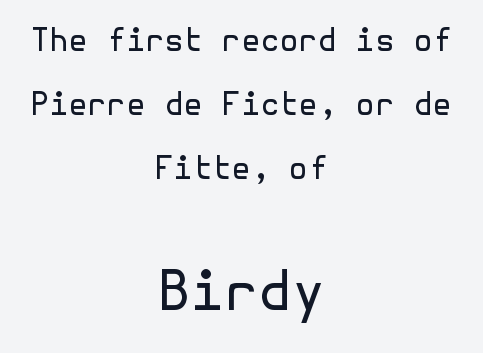
The area under the type is left untouched. Look at the bottom of the vertical strokes: they stop flat, with no serifs. Each new line begins a long way beneath the previous one. Posture: upright roman. The letterforms sit shoulder to shoulder at normal distance. The whitespace from short lines is split evenly between both sides.
